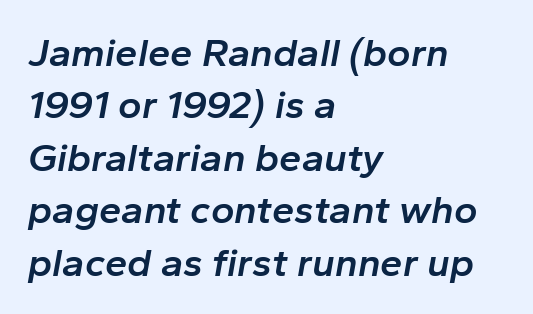
Does the lettering tilt? It does — this is italic. The zone under the glyphs is completely vacant. A typesetter would call this proportional, since set widths differ per character. Visually the block forms a straight wall on the left and a jagged coastline on the right. Students, this is semibold: more ink than regular, less than bold.
